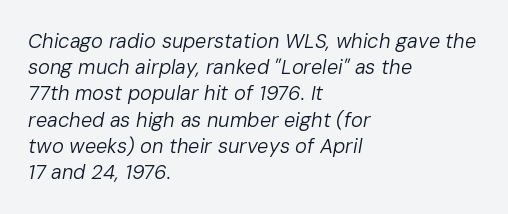
The image shows 20 px text type, italic (leaning right); set left-aligned, normal line spacing (1.31x), normal letter spacing, not underlined.
